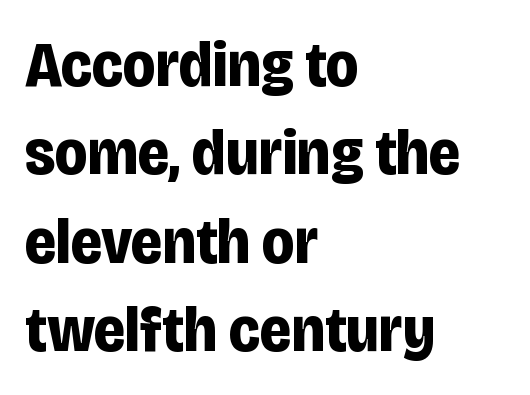
{"serif": "no", "italic": "no", "bold": "yes", "weight": "bold", "width": "condensed", "stroke_contrast": "low", "x_height": "large", "monospaced": "no", "underline": "no", "align": "left", "line_spacing": "normal", "line_spacing_ratio": 1.36, "letter_spacing": "normal", "letter_spacing_em": 0.0, "glyph_px": 65}
